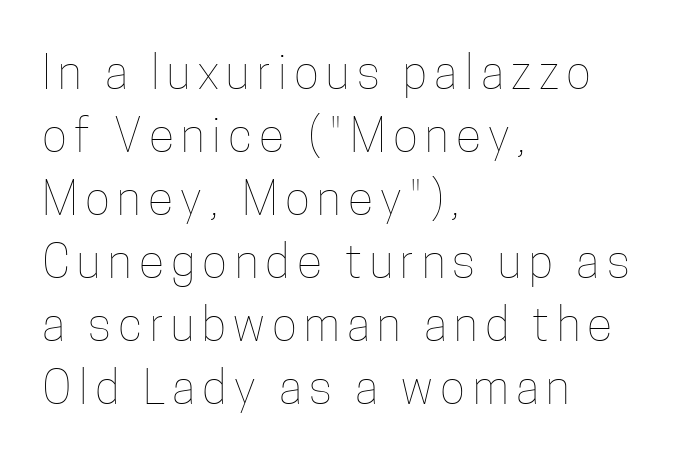
Descenders are the only things crossing below the line. The lettering stays uniformly vertical, giving the passage a roman look. Looks like regular typesetting: each glyph gets only the width it needs. The weight tops out at a normal text grade. A typesetter would call this leading conventional body-copy spacing.
